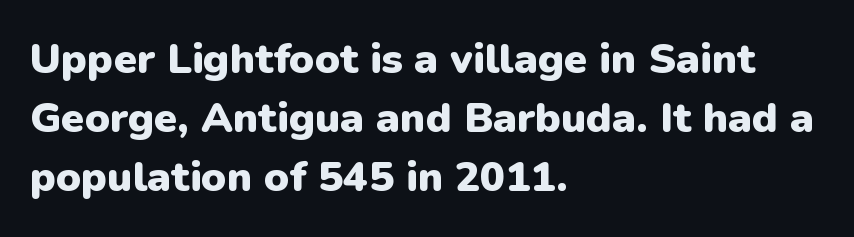
In terms of weight, the rendering is a true, heavy bold. This sample keeps an unexceptional amount of space between lines. A typesetter would mark this as roman, not italic. Nobody drew a line under any word here. The line texture is even and compact thanks to regular tracking.
